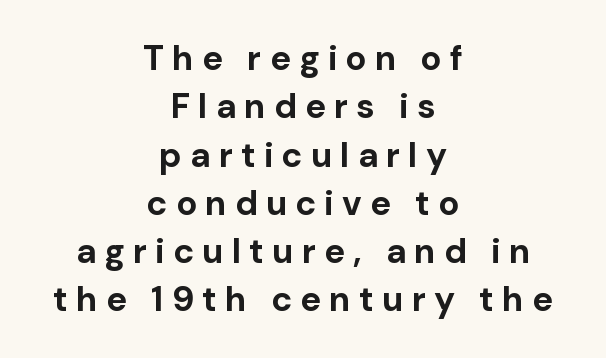
Q: Is the text bold? A: Yes.
Q: Is the text italic (slanted)? A: No, it is upright.
Q: Is the typeface a serif or a sans-serif typeface? A: Sans-serif.
Q: Is the text underlined? A: No.
Q: How is the paragraph aligned? A: Centered.
Q: Is the spacing between letters normal or unusually wide? A: Unusually wide.
Q: Is the spacing between lines tight, normal or loose? A: Normal.
Q: Width (condensed, normal, or wide)? A: Normal.
Q: Stroke contrast? A: Low.
Q: x-height? A: Medium.
Q: Monospaced? A: No.
